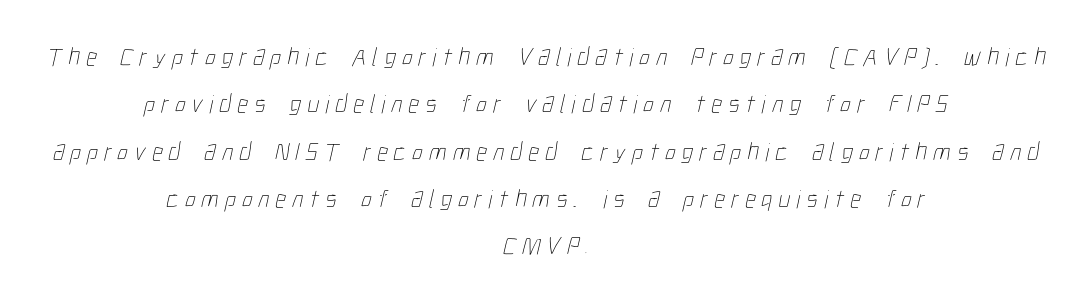
Q: Is the text bold? A: No.
Q: Is the text underlined? A: No.
Q: How is the paragraph aligned? A: Centered.
Q: Is the spacing between letters normal or unusually wide? A: Unusually wide.
